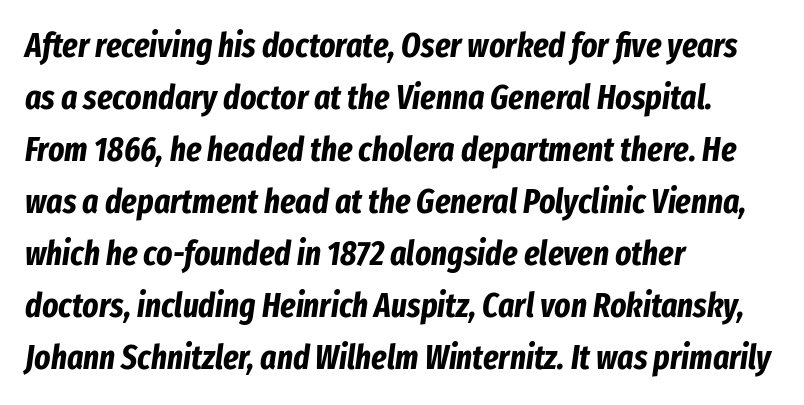
Q: Is the text bold? A: Yes.
Q: Is the text italic (slanted)? A: Yes, it leans right by about 8 degrees.
Q: Is the text underlined? A: No.
Q: How is the paragraph aligned? A: Left-aligned.
Q: Is the spacing between letters normal or unusually wide? A: Normal.
Q: Is the spacing between lines tight, normal or loose? A: Normal.
Q: Width (condensed, normal, or wide)? A: Condensed.
Q: Stroke contrast? A: Low.
Q: x-height? A: Medium.
Q: Monospaced? A: No.
